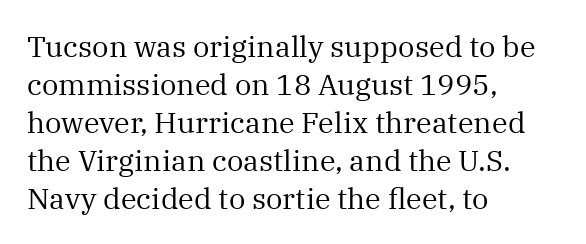
{"serif": "yes", "italic": "no", "bold": "no", "weight": "regular", "width": "normal", "stroke_contrast": "medium", "x_height": "medium", "monospaced": "no", "underline": "no", "align": "left", "line_spacing": "normal", "line_spacing_ratio": 1.31, "letter_spacing": "normal", "letter_spacing_em": 0.0, "glyph_px": 29}
